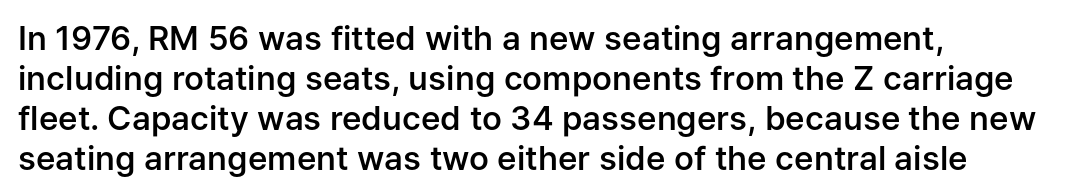
Q: Is the text bold? A: Semi-bold.
Q: Is the text italic (slanted)? A: No, it is upright.
Q: Is the typeface a serif or a sans-serif typeface? A: Sans-serif.
Q: Is the text underlined? A: No.
Q: How is the paragraph aligned? A: Left-aligned.
Q: Is the spacing between letters normal or unusually wide? A: Normal.
Q: Width (condensed, normal, or wide)? A: Normal.
Q: Stroke contrast? A: Low.
Q: x-height? A: Medium.
Q: Monospaced? A: No.
